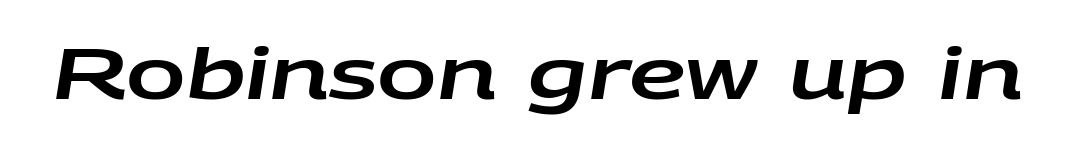
Q: Is the text italic (slanted)? A: Yes, it leans right by about 9 degrees.
Q: Is the text underlined? A: No.
Q: Is the spacing between letters normal or unusually wide? A: Normal.
Q: Width (condensed, normal, or wide)? A: Wide.
Q: Stroke contrast? A: Low.
Q: x-height? A: Large.
Q: Monospaced? A: No.
